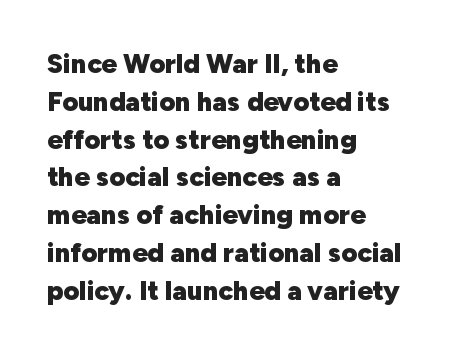
Line spacing here is normal. The baseline area is clear. This sample uses an upright cut, with every glyph sitting square on the baseline. These lines keep a tight, regular rhythm from letter to letter. Line beginnings align vertically; line endings do not.
